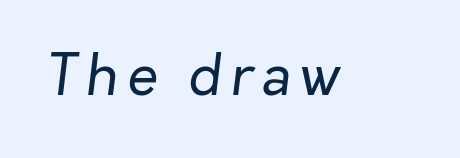
Words float on clear page, feet unadorned. The lettering tilts uniformly, giving the passage an italic look. Stroke mass is kept to a normal reading level or below. The face used here is proportionally spaced, like ordinary book or web type.
